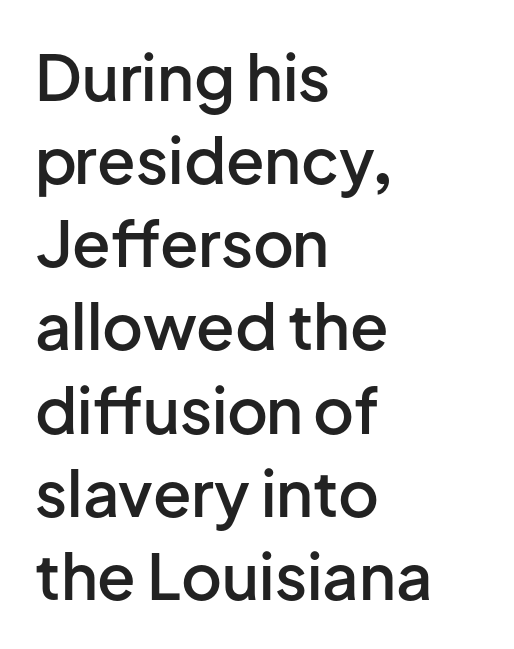
Rule under the text: the space is simply empty. The axis of the letterforms is exactly vertical. This sample is left-justified, so line endings fall wherever the words run out. The characters display no serif detailing; their extremities are plain.
